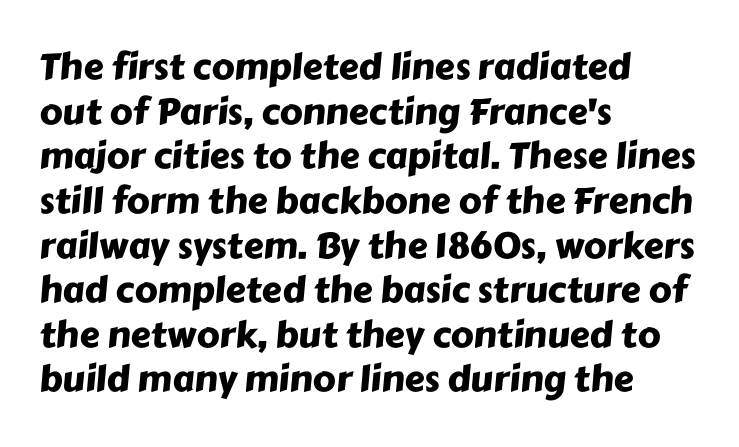
These lines are rendered in a variable-pitch font. In terms of letterform style, serifs are entirely absent. Here the glyphs are tracked normally, forming tight word shapes. Decoration check: the copy has no underline.
